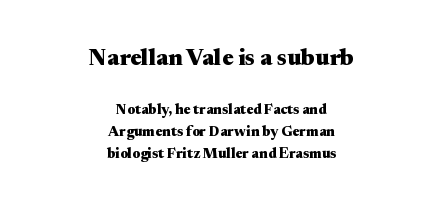
Q: Is the text bold? A: Yes.
Q: Is the text italic (slanted)? A: No, it is upright.
Q: Is the text underlined? A: No.
Q: How is the paragraph aligned? A: Centered.
Q: Is the spacing between letters normal or unusually wide? A: Normal.
Q: Is the spacing between lines tight, normal or loose? A: Normal.
Q: Which block of text is set in a larger size, the first (top) or the second (bottom)? A: The first (top) one.
